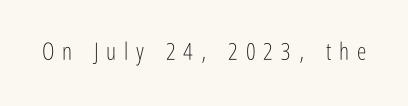
On a weight scale, this lands at 450 or below. The baseline area is clear. Quick note: not italic, upright. Here the glyphs are tracked loosely, breaking word shapes into spaced letters.
